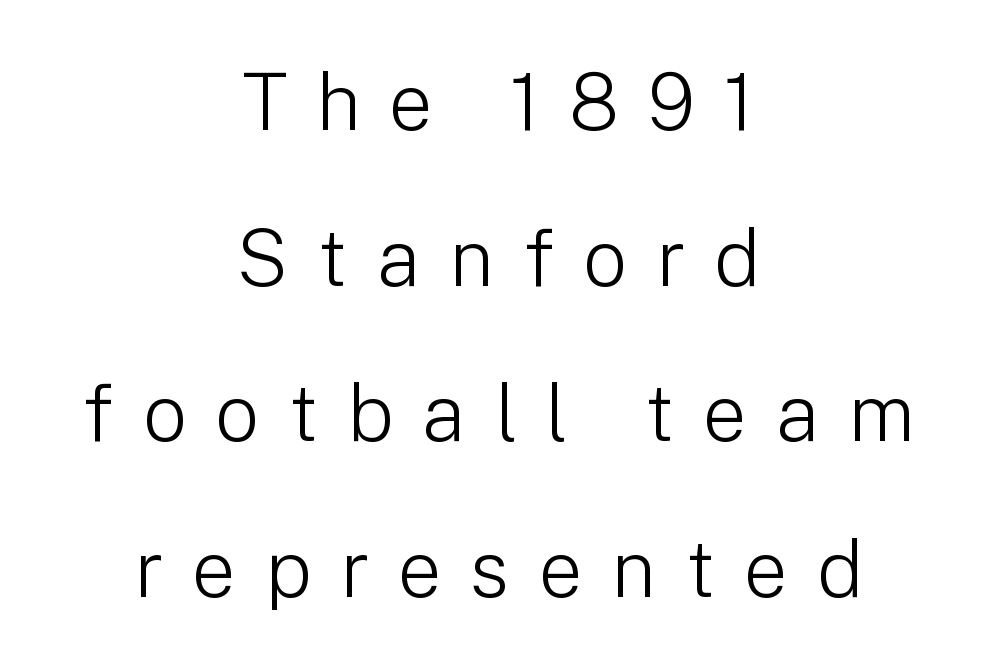
{"serif": "no", "italic": "no", "bold": "no", "weight": "light", "width": "normal", "stroke_contrast": "low", "x_height": "medium", "monospaced": "no", "underline": "no", "align": "center", "line_spacing": "loose", "line_spacing_ratio": 1.97, "letter_spacing": "wide", "letter_spacing_em": 0.36, "glyph_px": 79}
